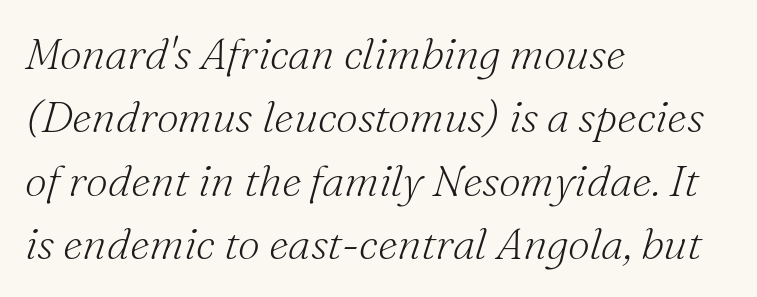
Q: Is the text bold? A: No.
Q: Is the text italic (slanted)? A: Yes, it leans right by about 16 degrees.
Q: Is the typeface a serif or a sans-serif typeface? A: Serif.
Q: Is the text underlined? A: No.
Q: How is the paragraph aligned? A: Left-aligned.
Q: Is the spacing between letters normal or unusually wide? A: Normal.
Q: Is the spacing between lines tight, normal or loose? A: Normal.
Q: Width (condensed, normal, or wide)? A: Normal.
Q: Stroke contrast? A: Medium.
Q: x-height? A: Small.
Q: Monospaced? A: No.
